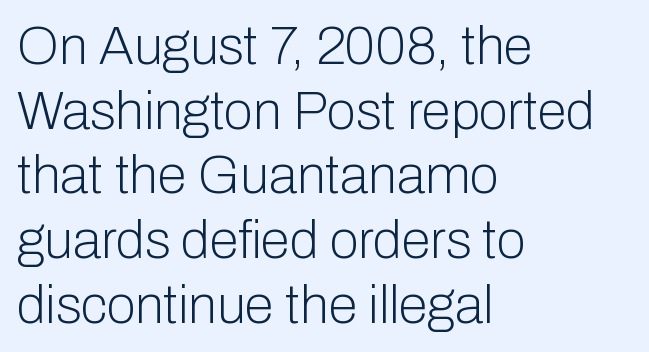
Q: Is the text bold? A: No.
Q: Is the text italic (slanted)? A: No, it is upright.
Q: Is the typeface a serif or a sans-serif typeface? A: Sans-serif.
Q: Is the text underlined? A: No.
Q: How is the paragraph aligned? A: Left-aligned.
Q: Is the spacing between letters normal or unusually wide? A: Normal.
Q: Width (condensed, normal, or wide)? A: Normal.
Q: Stroke contrast? A: Low.
Q: x-height? A: Medium.
Q: Monospaced? A: No.
